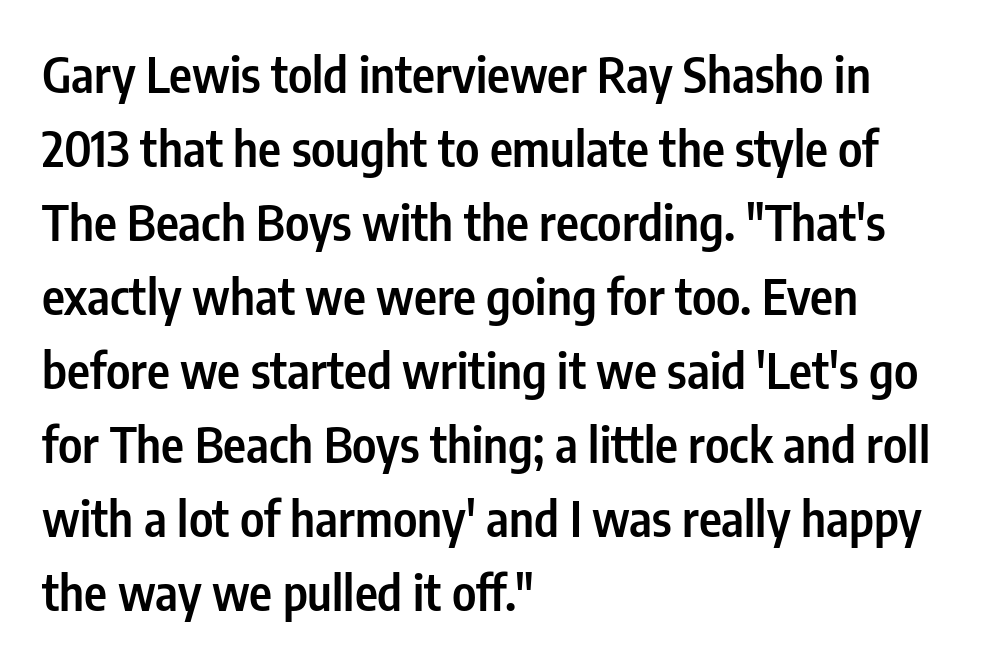
{"serif": "no", "italic": "no", "bold": "semi", "weight": "semibold", "width": "condensed", "stroke_contrast": "low", "x_height": "medium", "monospaced": "no", "underline": "no", "align": "left", "line_spacing": "normal", "line_spacing_ratio": 1.51, "letter_spacing": "normal", "letter_spacing_em": 0.0, "glyph_px": 49}
